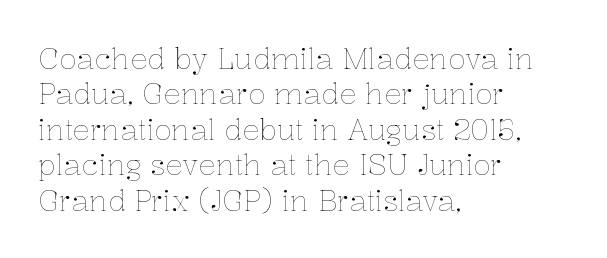
The letterforms sit at book weight or below. The paragraph shown leans on its left margin. Is the letter spacing exaggerated? No — it looks like the ordinary default. A roman cut, with each character standing at attention. These lines are rendered in a variable-pitch font.
